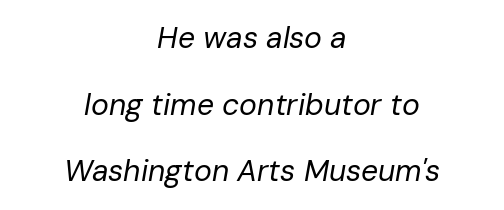
The image shows 30 px regular-weight type, italic (leaning right); set centered, loose line spacing (2.22x), normal letter spacing, not underlined; low stroke contrast and a medium x-height.
